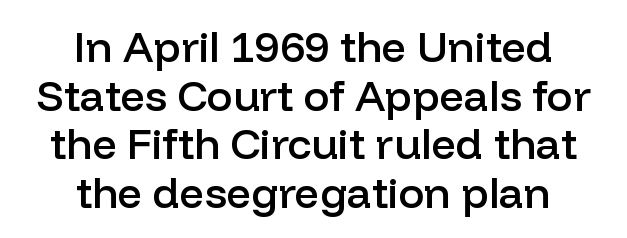
Quick note: interline space is minimal. This sample uses plain, unmodified letter spacing. Italic? Not at all — the glyphs are vertical. Type without underlining. Varying glyph widths throughout — classic text-font behaviour. Is the block centered? Yes — each line is placed symmetrically about the middle.
